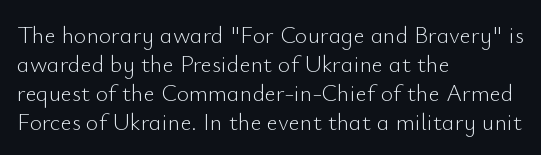
{"italic": "no", "bold": "no", "underline": "no", "align": "left", "line_spacing_ratio": 1.21, "letter_spacing": "normal", "letter_spacing_em": 0.0, "glyph_px": 24}
